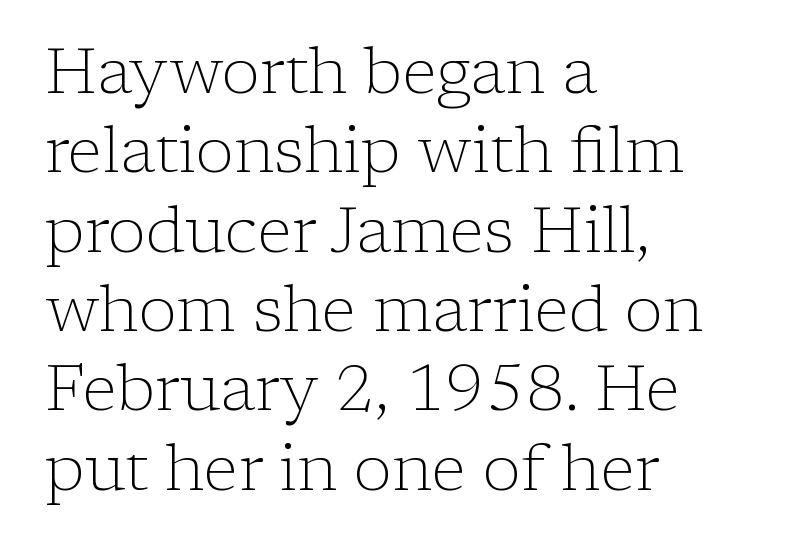
The image shows 64 px light serif type, upright; set left-aligned, line spacing 1.24x, normal letter spacing, not underlined; low stroke contrast and a medium x-height.
